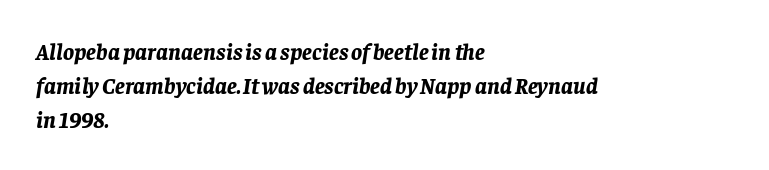
{"italic": "yes", "lean": "right", "slant_degrees": 8, "bold": "yes", "underline": "no", "align": "left", "line_spacing": "normal", "line_spacing_ratio": 1.48, "letter_spacing": "normal", "letter_spacing_em": 0.0, "glyph_px": 23}
